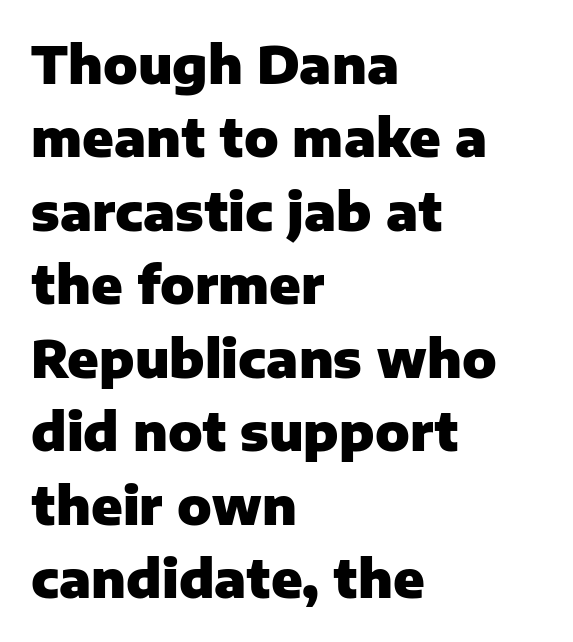
Descender tails drop into unmarked territory. The horizontal fit of the characters is conventional and even. This is the regular roman posture of the typeface. Vertical spacing — default. The rag falls on the right side of this text block. Nope, no serifs anywhere on these letters.
